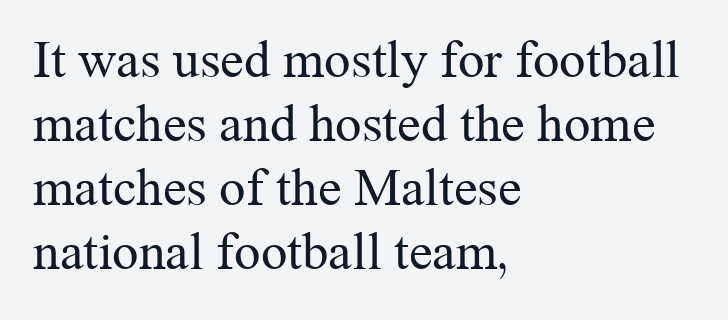
The image shows 53 px regular-weight serif type, upright; set left-aligned, line spacing 1.21x, normal letter spacing, not underlined; medium stroke contrast and a medium x-height.
